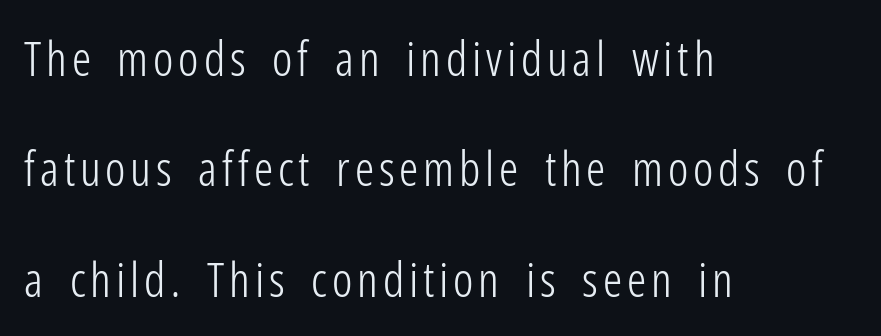
The image shows 48 px light, condensed sans-serif type, upright; set left-aligned, loose line spacing (2.3x), not underlined; low stroke contrast and a medium x-height.
